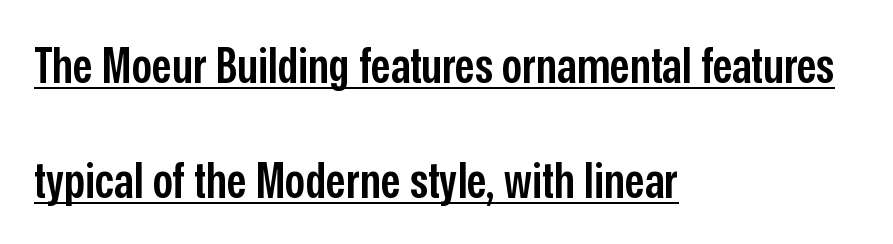
How heavy is the stroke? Medium-heavy — a semibold, shy of bold. Does the type have serifs? No, each stem ends abruptly. Glance below the letters and you will spot a drawn line. You could not count columns in this text — the font is proportionally spaced.
